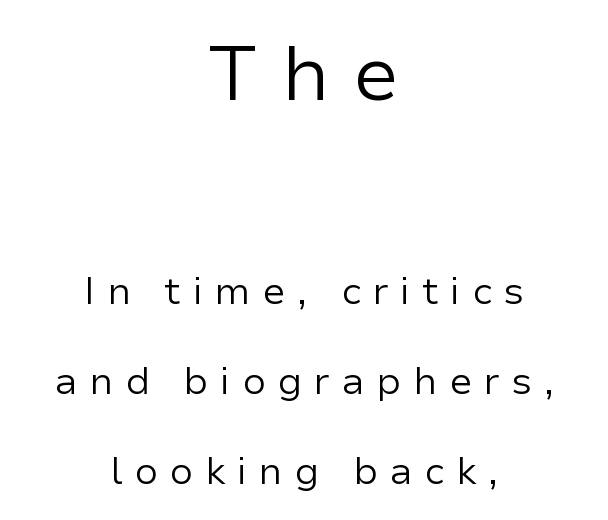
{"serif": "no", "italic": "no", "bold": "no", "weight": "regular", "width": "normal", "stroke_contrast": "low", "x_height": "medium", "monospaced": "no", "underline": "no", "align": "center", "line_spacing": "loose", "line_spacing_ratio": 2.36, "letter_spacing": "wide", "letter_spacing_em": 0.3, "larger_block": "first", "size_ratio": 2.03, "glyph_px": 77}
